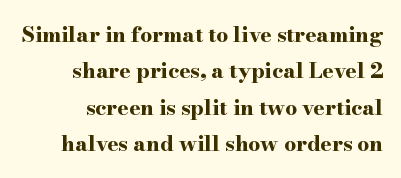
Q: Is the text bold? A: Yes.
Q: Is the text italic (slanted)? A: No, it is upright.
Q: Is the text underlined? A: No.
Q: Is the spacing between letters normal or unusually wide? A: Normal.
